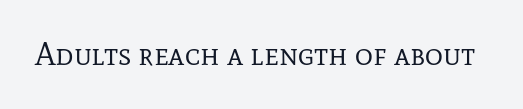
{"serif": "yes", "italic": "no", "bold": "no", "weight": "regular", "width": "normal", "stroke_contrast": "low", "x_height": "medium", "monospaced": "no", "underline": "no", "letter_spacing": "normal", "letter_spacing_em": 0.0, "glyph_px": 31}
